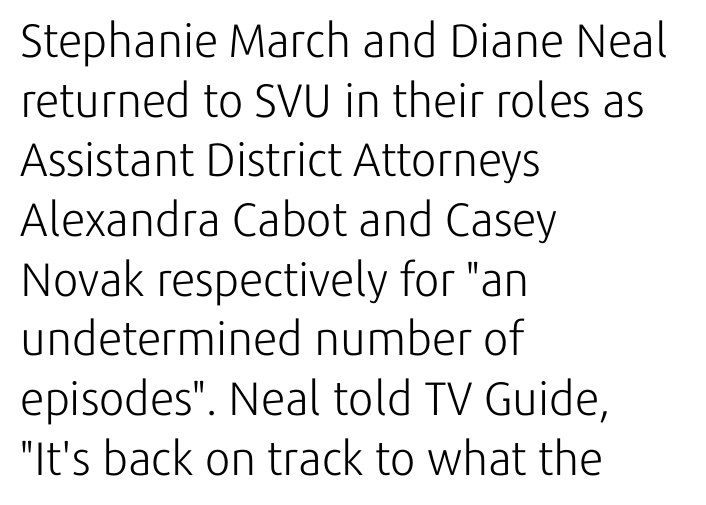
The image shows 47 px light sans-serif type, upright; set left-aligned, normal line spacing (1.27x), normal letter spacing, not underlined; low stroke contrast and a medium x-height.
